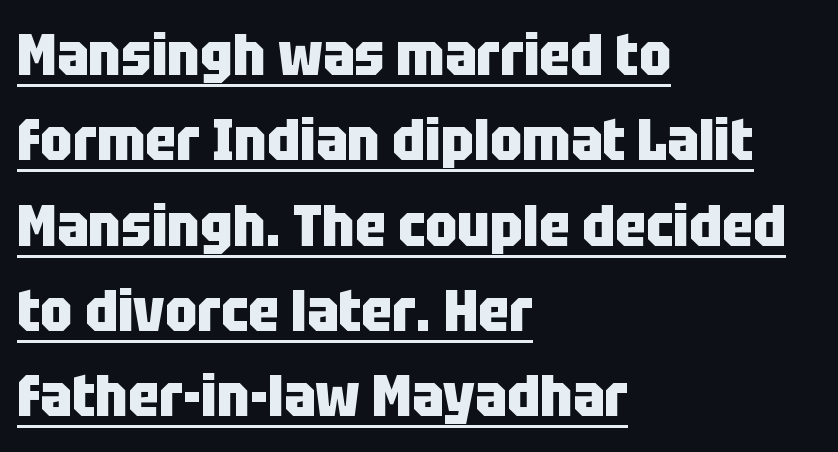
Q: Is the text bold? A: Yes.
Q: Is the text italic (slanted)? A: No, it is upright.
Q: Is the typeface a serif or a sans-serif typeface? A: Sans-serif.
Q: Is the text underlined? A: Yes.
Q: How is the paragraph aligned? A: Left-aligned.
Q: Is the spacing between letters normal or unusually wide? A: Normal.
Q: Is the spacing between lines tight, normal or loose? A: Normal.
Q: Width (condensed, normal, or wide)? A: Condensed.
Q: Stroke contrast? A: Low.
Q: x-height? A: Large.
Q: Monospaced? A: No.
